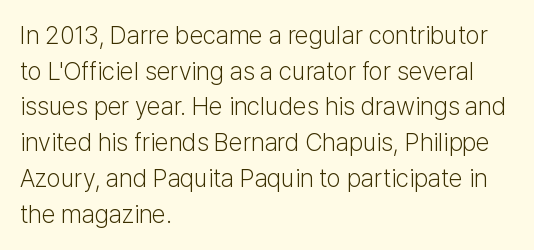
Q: Is the text bold? A: No.
Q: Is the text italic (slanted)? A: No, it is upright.
Q: Is the text underlined? A: No.
Q: How is the paragraph aligned? A: Left-aligned.
Q: Is the spacing between letters normal or unusually wide? A: Normal.
Q: Is the spacing between lines tight, normal or loose? A: Normal.
